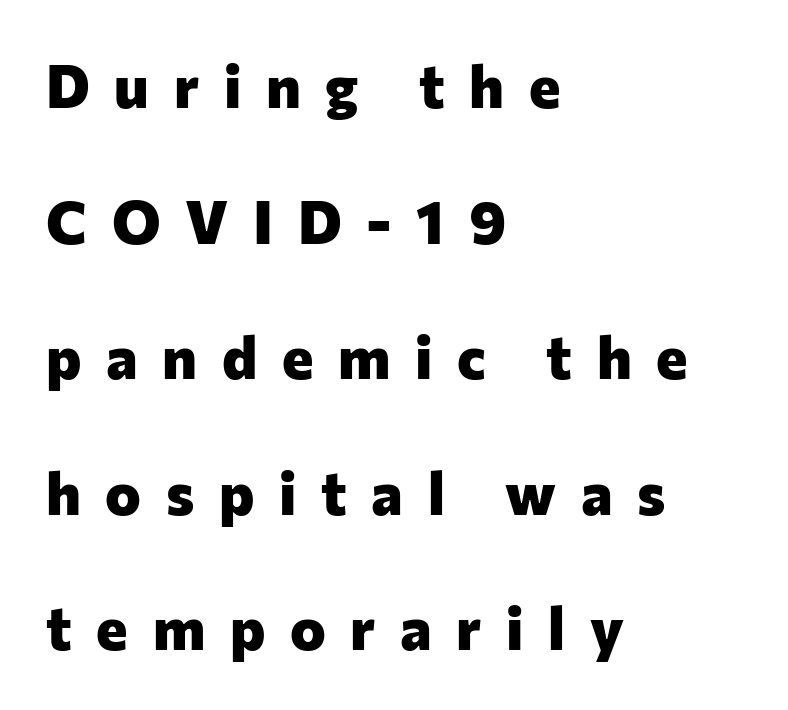
Q: Is the text bold? A: Yes.
Q: Is the text italic (slanted)? A: No, it is upright.
Q: Is the typeface a serif or a sans-serif typeface? A: Sans-serif.
Q: Is the text underlined? A: No.
Q: How is the paragraph aligned? A: Left-aligned.
Q: Is the spacing between letters normal or unusually wide? A: Unusually wide.
Q: Is the spacing between lines tight, normal or loose? A: Loose.
Q: Width (condensed, normal, or wide)? A: Normal.
Q: Stroke contrast? A: Low.
Q: x-height? A: Medium.
Q: Monospaced? A: No.
